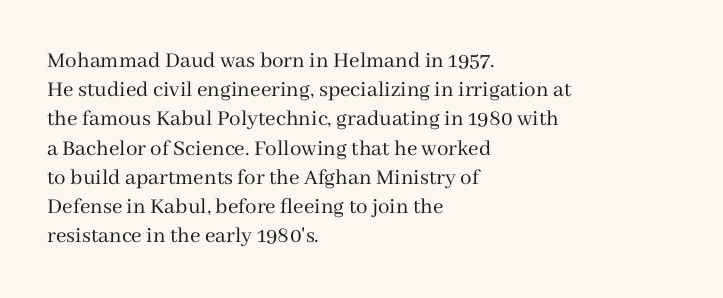
Q: Is the text bold? A: No.
Q: Is the text italic (slanted)? A: No, it is upright.
Q: Is the text underlined? A: No.
Q: How is the paragraph aligned? A: Left-aligned.
Q: Is the spacing between letters normal or unusually wide? A: Normal.
Q: Is the spacing between lines tight, normal or loose? A: Normal.
